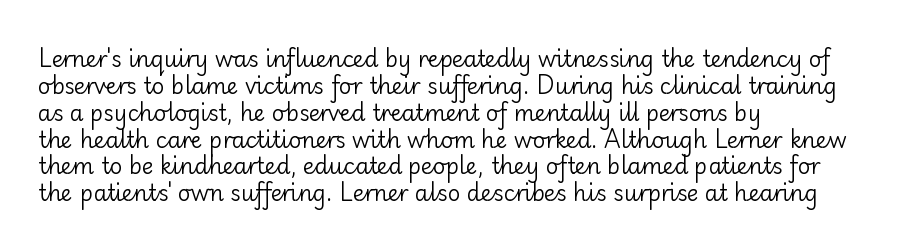
{"italic": "no", "bold": "no", "underline": "no", "align": "left", "line_spacing_ratio": 1.22, "letter_spacing": "normal", "letter_spacing_em": 0.0, "glyph_px": 22}
